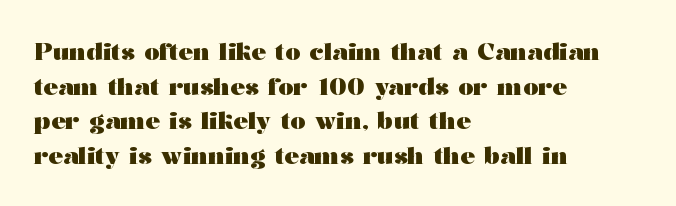
Q: Is the text bold? A: Yes.
Q: Is the text italic (slanted)? A: No, it is upright.
Q: Is the text underlined? A: No.
Q: How is the paragraph aligned? A: Left-aligned.
Q: Is the spacing between letters normal or unusually wide? A: Normal.
Q: Is the spacing between lines tight, normal or loose? A: Normal.
